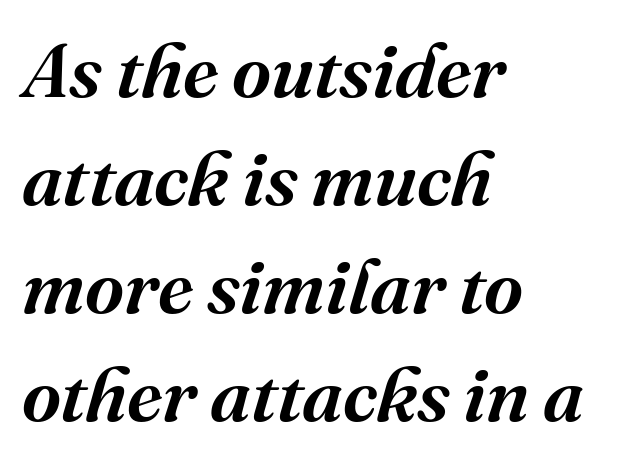
Q: Is the text italic (slanted)? A: Yes, it leans right by about 16 degrees.
Q: Is the typeface a serif or a sans-serif typeface? A: Serif.
Q: Is the text underlined? A: No.
Q: How is the paragraph aligned? A: Left-aligned.
Q: Is the spacing between letters normal or unusually wide? A: Normal.
Q: Is the spacing between lines tight, normal or loose? A: Normal.
Q: Width (condensed, normal, or wide)? A: Normal.
Q: Stroke contrast? A: Medium.
Q: x-height? A: Medium.
Q: Monospaced? A: No.
